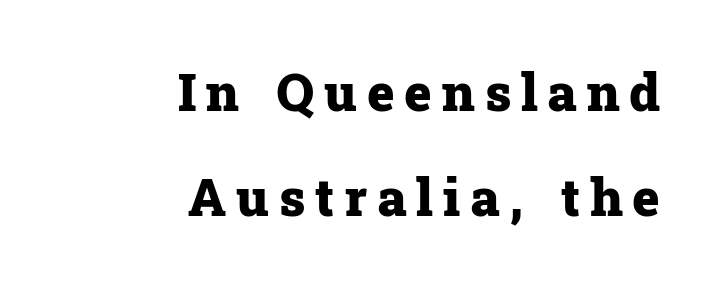
The image shows 52 px heavy serif type, upright; set right-aligned, loose line spacing (2.02x), not underlined; low stroke contrast and a medium x-height.
